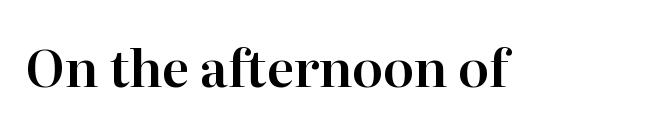
In terms of posture, this sample is upright. The tracking reads as untouched default to a designer's eye. Old-style or modern, the face here clearly has serifs. Underlining? Definitely not there. Is this a fixed-width face? No — the glyphs have proportional, varying widths.
